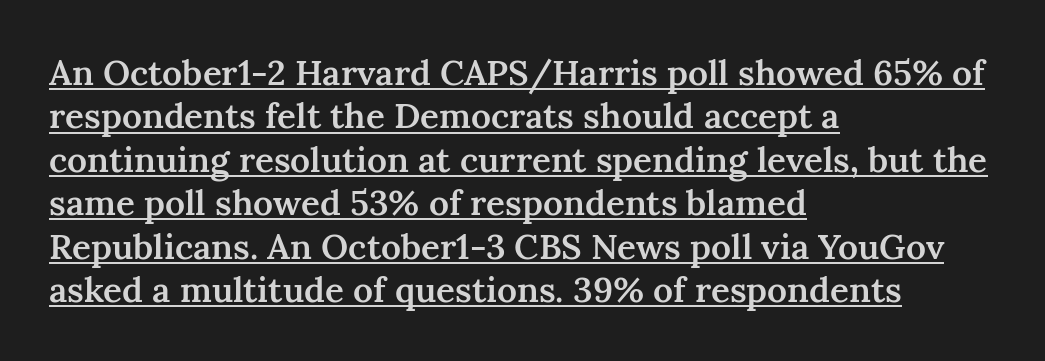
{"serif": "yes", "italic": "no", "bold": "semi", "weight": "semibold", "width": "normal", "stroke_contrast": "medium", "x_height": "medium", "monospaced": "no", "underline": "yes", "align": "left", "line_spacing_ratio": 1.24, "letter_spacing": "normal", "letter_spacing_em": 0.0, "glyph_px": 35}
